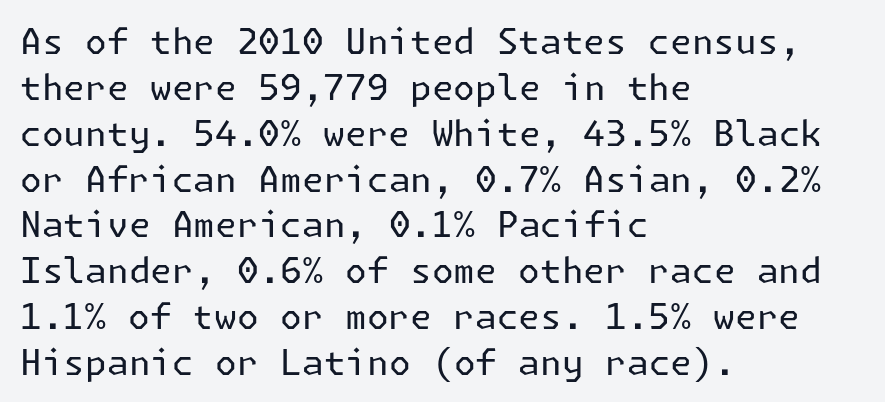
The glyphs in this specimen are sans serif. Only glyphs here, with clear space below each row. These lines sit exactly where default settings would place them. Stroke mass is kept to a normal reading level or below. This sample uses an upright cut, with every glyph sitting square on the baseline. Layout note: lines flush left.
